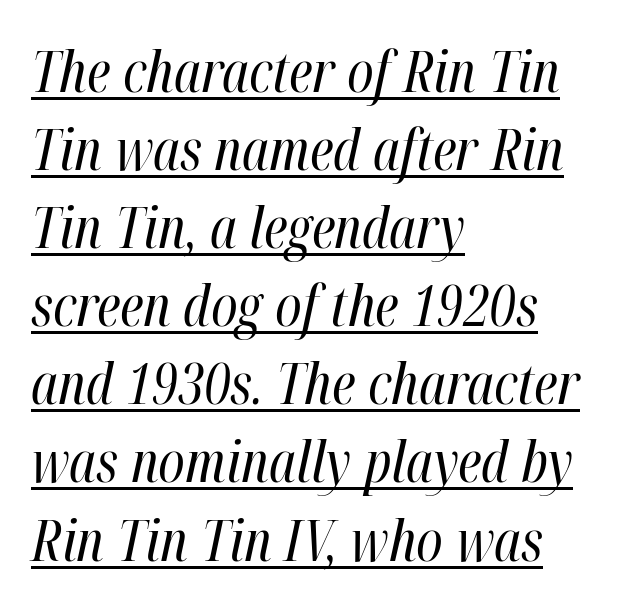
{"italic": "yes", "lean": "right", "slant_degrees": 12, "bold": "no", "weight": "regular", "width": "condensed", "stroke_contrast": "high", "x_height": "medium", "monospaced": "no", "underline": "yes", "align": "left", "line_spacing": "normal", "line_spacing_ratio": 1.37, "letter_spacing": "normal", "letter_spacing_em": 0.0, "glyph_px": 57}
